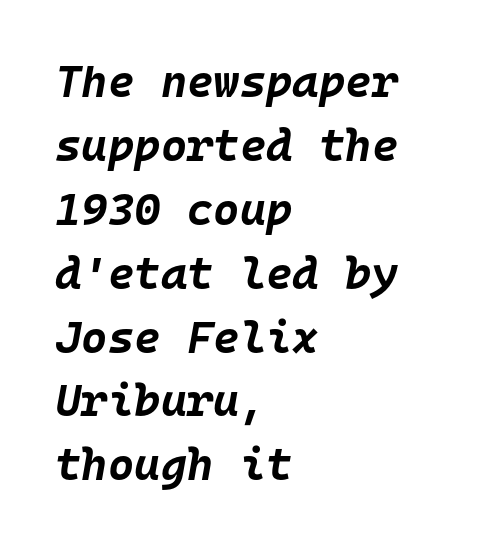
A dark, heavy texture on the line: the type is bold. Short and long lines alike share a common starting point at left. Think of a typewriter: that constant character pitch is what you see here. The words here are not underlined.
